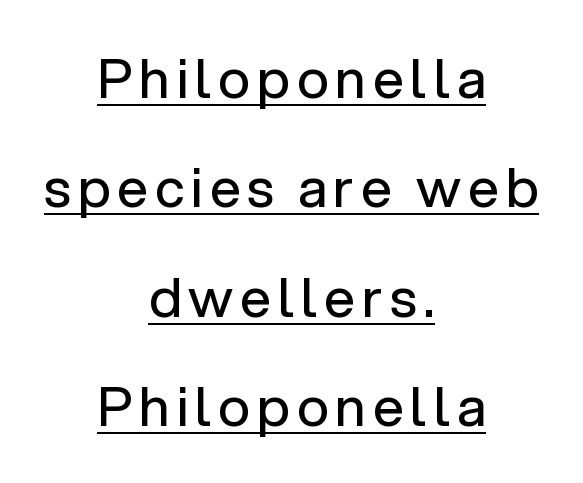
{"serif": "no", "italic": "no", "bold": "no", "weight": "regular", "width": "normal", "stroke_contrast": "low", "x_height": "medium", "monospaced": "no", "underline": "yes", "align": "center", "line_spacing": "loose", "line_spacing_ratio": 1.99, "glyph_px": 55}
